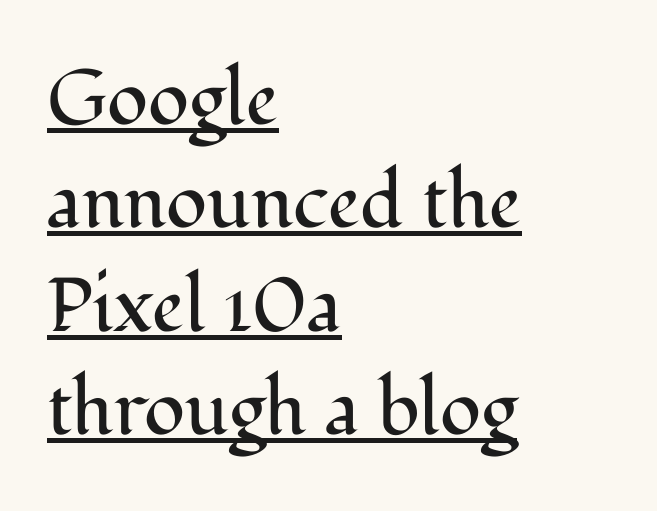
{"serif": "yes", "italic": "no", "bold": "no", "weight": "regular", "width": "normal", "stroke_contrast": "medium", "x_height": "medium", "monospaced": "no", "underline": "yes", "align": "left", "line_spacing": "normal", "line_spacing_ratio": 1.36, "letter_spacing": "normal", "letter_spacing_em": 0.0, "glyph_px": 76}
